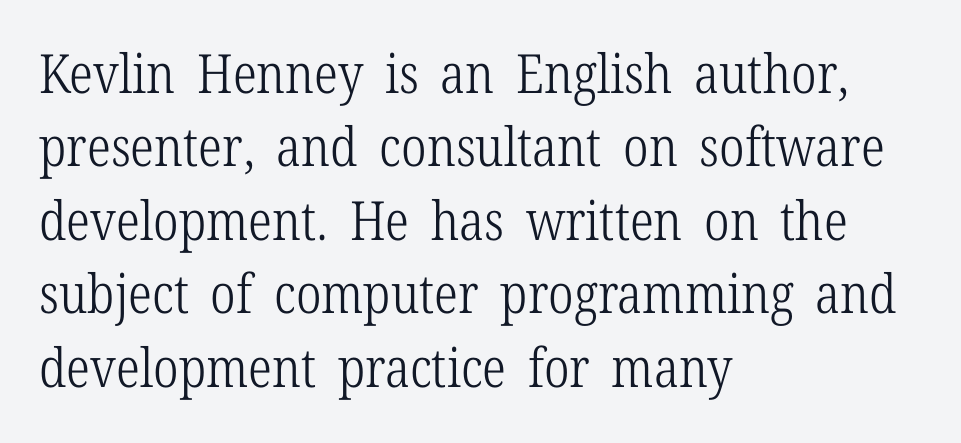
Q: Is the text bold? A: No.
Q: Is the text italic (slanted)? A: No, it is upright.
Q: Is the typeface a serif or a sans-serif typeface? A: Serif.
Q: Is the text underlined? A: No.
Q: How is the paragraph aligned? A: Left-aligned.
Q: Is the spacing between letters normal or unusually wide? A: Normal.
Q: Is the spacing between lines tight, normal or loose? A: Normal.
Q: Width (condensed, normal, or wide)? A: Condensed.
Q: Stroke contrast? A: Low.
Q: x-height? A: Medium.
Q: Monospaced? A: No.
